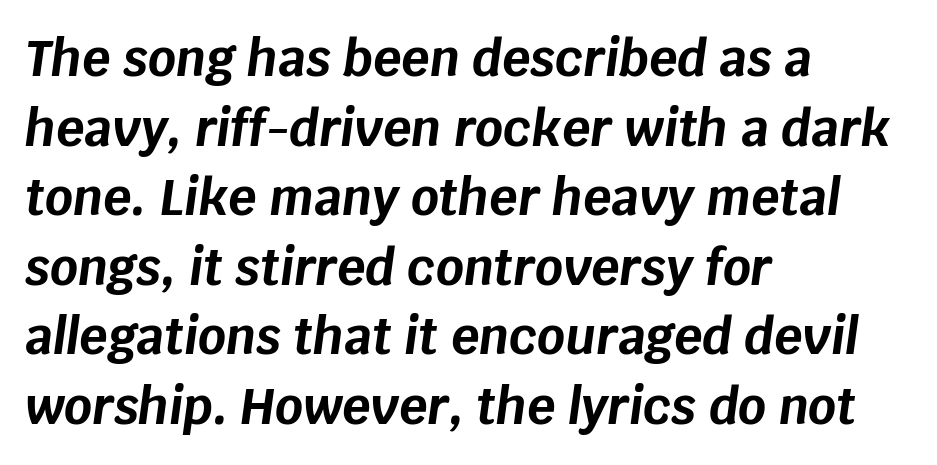
{"italic": "yes", "lean": "right", "slant_degrees": 8, "bold": "yes", "weight": "bold", "width": "normal", "stroke_contrast": "low", "x_height": "large", "monospaced": "no", "underline": "no", "align": "left", "line_spacing": "normal", "line_spacing_ratio": 1.42, "letter_spacing": "normal", "letter_spacing_em": 0.0, "glyph_px": 49}
